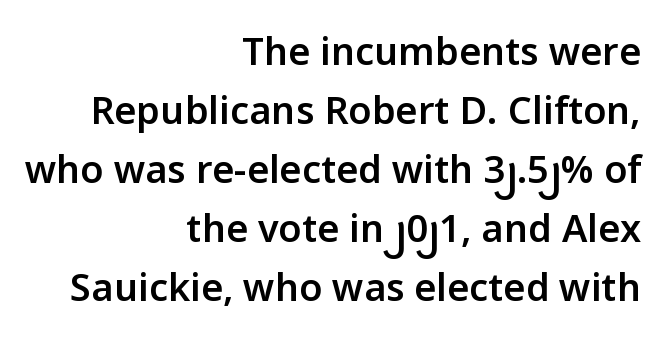
The image shows 38 px semibold sans-serif type, upright; set right-aligned, normal line spacing (1.55x), normal letter spacing, not underlined; low stroke contrast and a medium x-height.
